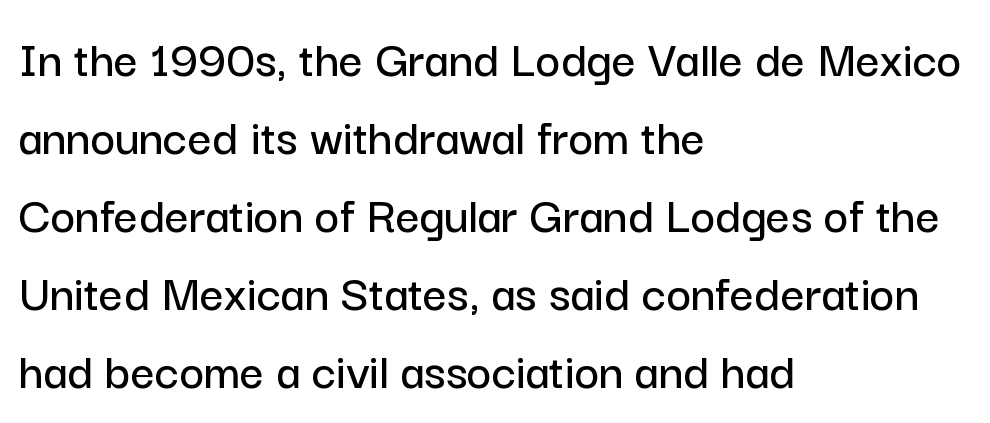
{"serif": "no", "italic": "no", "width": "normal", "stroke_contrast": "low", "x_height": "medium", "monospaced": "no", "underline": "no", "align": "left", "line_spacing": "normal", "line_spacing_ratio": 1.47, "letter_spacing": "normal", "letter_spacing_em": 0.0, "glyph_px": 53}
